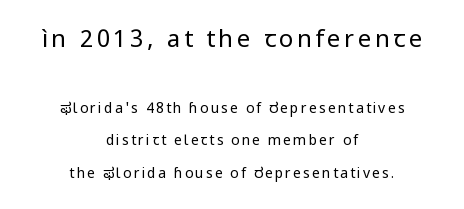
Q: Is the text bold? A: No.
Q: Is the text italic (slanted)? A: No, it is upright.
Q: Is the text underlined? A: No.
Q: How is the paragraph aligned? A: Centered.
Q: Is the spacing between lines tight, normal or loose? A: Loose.
Q: Which block of text is set in a larger size, the first (top) or the second (bottom)? A: The first (top) one.
